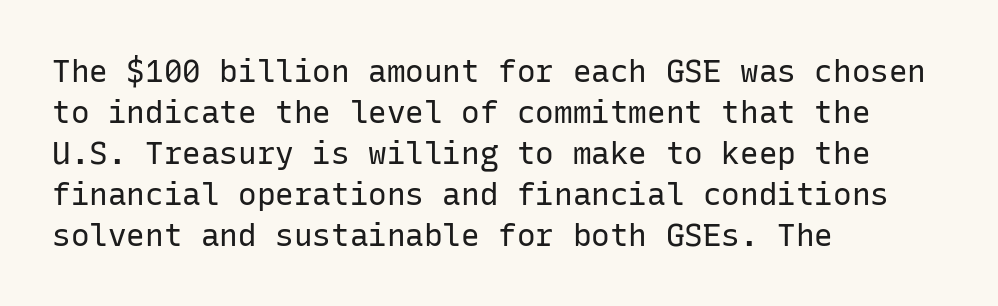
{"serif": "no", "italic": "no", "bold": "no", "weight": "regular", "width": "normal", "stroke_contrast": "low", "x_height": "medium", "monospaced": "yes", "underline": "no", "align": "left", "line_spacing": "normal", "line_spacing_ratio": 1.32, "letter_spacing": "normal", "letter_spacing_em": 0.0, "glyph_px": 31}
